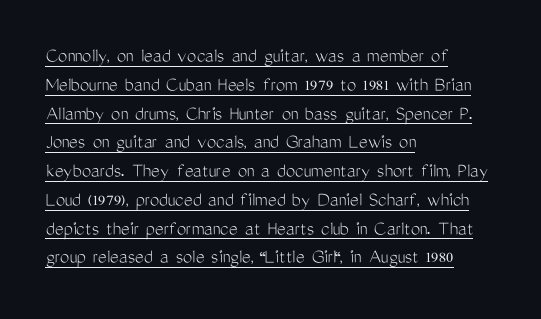
In designer terms, the underline attribute is active on this setting. Is the type heavy? It reads as light-to-regular instead. Vertically, the passage feels balanced, rows spaced as you'd expect. Is there any slant? The stems are plumb. The gaps between neighbouring characters are ordinary and unremarkable.
